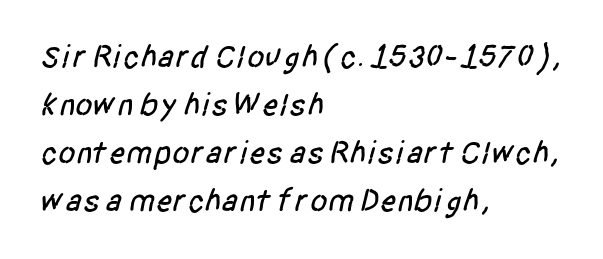
You could not count columns in this text — the font is proportionally spaced. The typeface chosen for these lines omits serifs. The ragged edge is on the right, which tells us the setting is flush left. A typesetter would call this leading conventional body-copy spacing.
